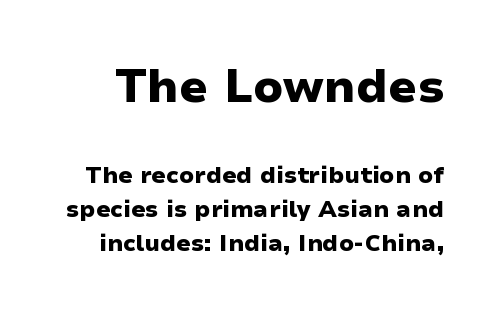
Q: Is the text bold? A: Yes.
Q: Is the text italic (slanted)? A: No, it is upright.
Q: Is the typeface a serif or a sans-serif typeface? A: Sans-serif.
Q: Is the text underlined? A: No.
Q: Is the spacing between letters normal or unusually wide? A: Normal.
Q: Is the spacing between lines tight, normal or loose? A: Normal.
Q: Which block of text is set in a larger size, the first (top) or the second (bottom)? A: The first (top) one.
Q: Width (condensed, normal, or wide)? A: Wide.
Q: Stroke contrast? A: Low.
Q: x-height? A: Medium.
Q: Monospaced? A: No.
